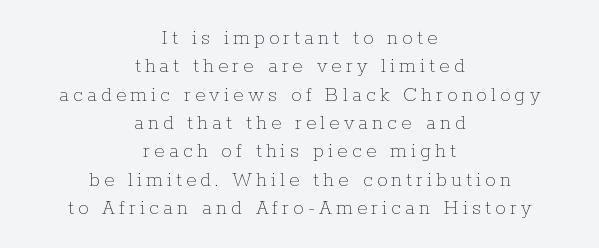
The image shows 21 px text type, upright; set centered, normal line spacing (1.35x), unusually wide letter spacing (+0.2 em), not underlined.
